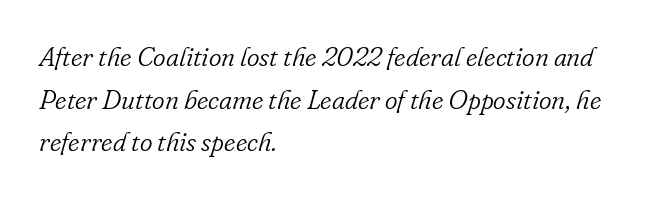
These lines keep a tight, regular rhythm from letter to letter. The weight tops out at a normal text grade. Emphasis-style slanted type is in use. How would I describe the line gaps? Plain and ordinary.
